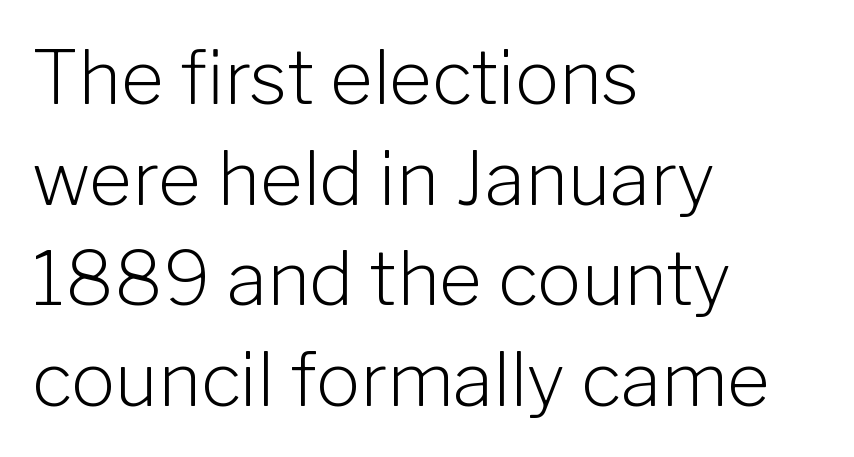
A normal amount of white space separates one row of letters from the next. No feet cap the strokes, marking this as sans-serif type. The passage shown is typed in a proportional face where columns would drift. Vertical strokes here are truly vertical.
